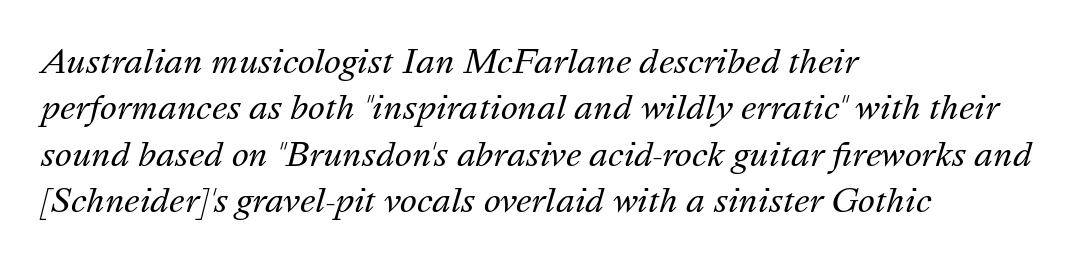
The image shows 32 px regular-weight type, italic (leaning right); set left-aligned, normal line spacing (1.45x), normal letter spacing, not underlined; medium stroke contrast and a medium x-height.
